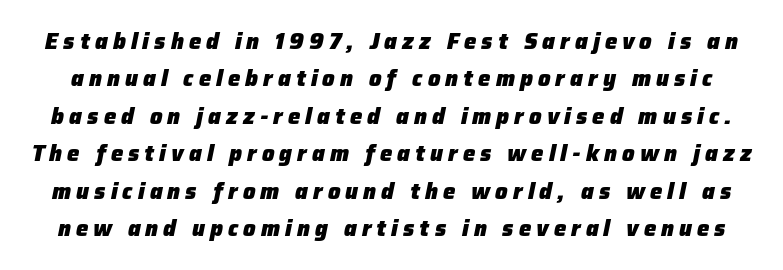
{"italic": "yes", "lean": "right", "slant_degrees": 12, "bold": "yes", "underline": "no", "line_spacing": "normal", "line_spacing_ratio": 1.7, "letter_spacing": "wide", "letter_spacing_em": 0.23, "glyph_px": 22}
